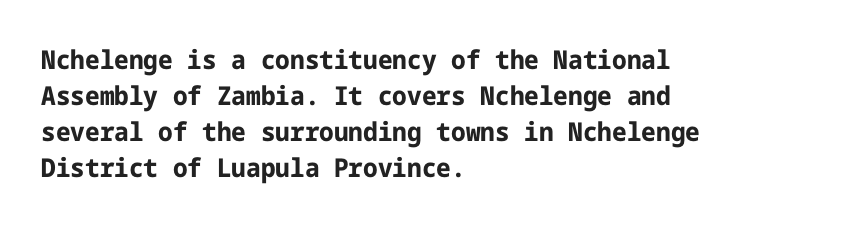
Weight: bold. Inter-character spacing is left at the font's built-in metrics. Check the space under the baseline: it is left empty. These lines sit exactly where default settings would place them. Compared with a centered layout, this one pins lines to the left instead.
